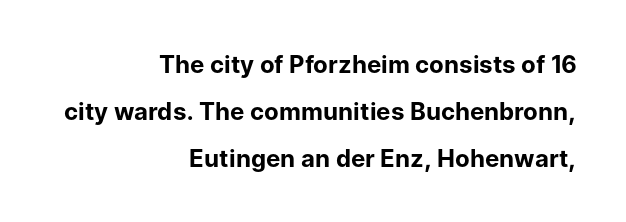
Q: Is the text bold? A: Yes.
Q: Is the text italic (slanted)? A: No, it is upright.
Q: Is the text underlined? A: No.
Q: How is the paragraph aligned? A: Right-aligned.
Q: Is the spacing between letters normal or unusually wide? A: Normal.
Q: Is the spacing between lines tight, normal or loose? A: Loose.
